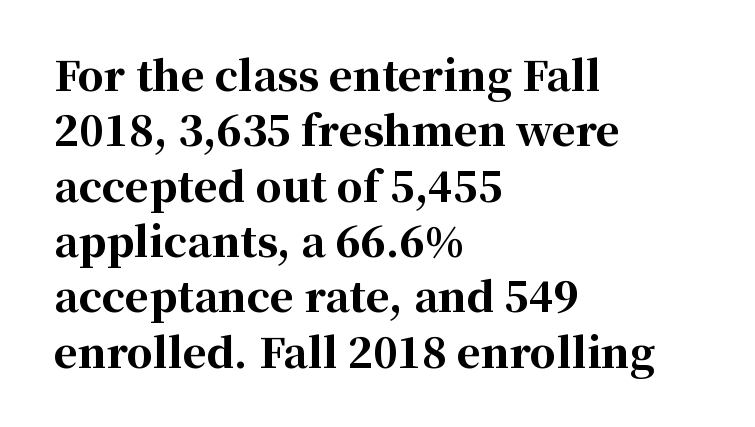
Q: Is the text bold? A: Yes.
Q: Is the text italic (slanted)? A: No, it is upright.
Q: Is the typeface a serif or a sans-serif typeface? A: Serif.
Q: Is the text underlined? A: No.
Q: How is the paragraph aligned? A: Left-aligned.
Q: Is the spacing between letters normal or unusually wide? A: Normal.
Q: Is the spacing between lines tight, normal or loose? A: Normal.
Q: Width (condensed, normal, or wide)? A: Normal.
Q: Stroke contrast? A: High.
Q: x-height? A: Medium.
Q: Monospaced? A: No.
